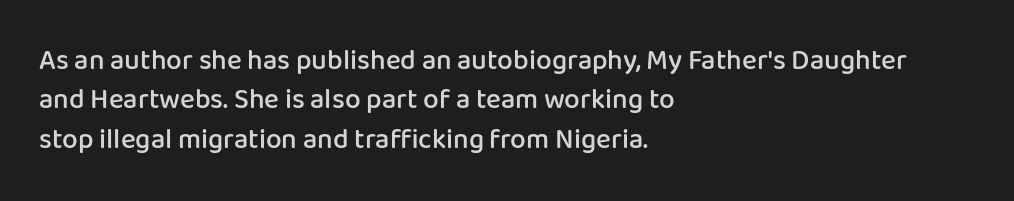
Q: Is the text bold? A: Semi-bold.
Q: Is the text italic (slanted)? A: No, it is upright.
Q: Is the typeface a serif or a sans-serif typeface? A: Sans-serif.
Q: Is the text underlined? A: No.
Q: How is the paragraph aligned? A: Left-aligned.
Q: Is the spacing between letters normal or unusually wide? A: Normal.
Q: Is the spacing between lines tight, normal or loose? A: Normal.
Q: Width (condensed, normal, or wide)? A: Normal.
Q: Stroke contrast? A: Low.
Q: x-height? A: Medium.
Q: Monospaced? A: No.
